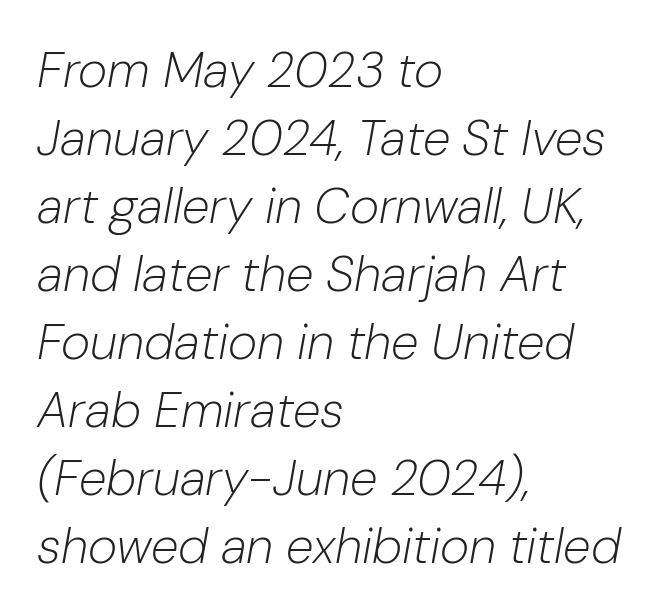
Each new line begins a customary step beneath the previous one. The letters are slanted; this is an italic face. Proportional: the letters do not fall into vertical columns. Glance below the letters and you will spot only blank space. Weight: regular or lighter. Line starts are locked; line ends wander.
